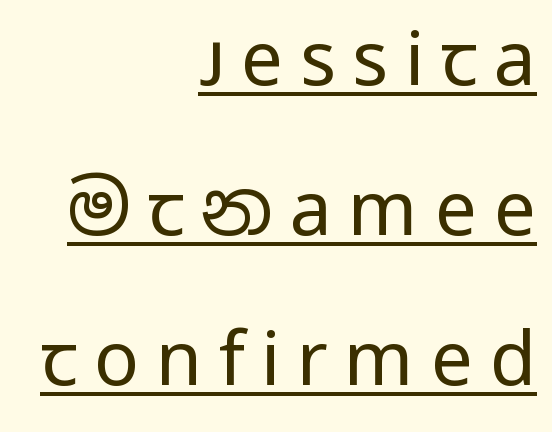
Weight: not bold — regular or lighter. A typesetter would call this proportional, since set widths differ per character. The rendering uses the underline text-decoration. If you measured baseline to baseline, you'd find a long distance.
